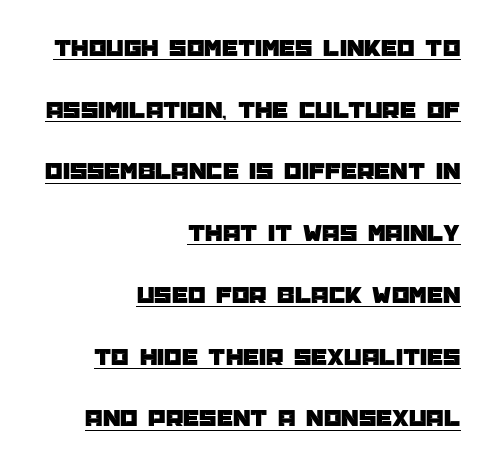
The image shows 25 px text type, upright; set right-aligned, loose line spacing (2.47x), normal letter spacing, underlined.
